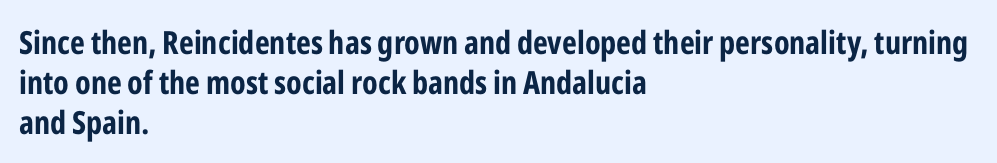
{"serif": "no", "italic": "no", "bold": "yes", "weight": "bold", "width": "condensed", "stroke_contrast": "low", "x_height": "medium", "monospaced": "no", "underline": "no", "align": "left", "line_spacing": "normal", "line_spacing_ratio": 1.25, "letter_spacing": "normal", "letter_spacing_em": 0.0, "glyph_px": 32}
